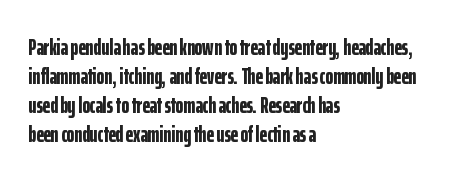
Q: Is the text bold? A: Yes.
Q: Is the text italic (slanted)? A: No, it is upright.
Q: Is the text underlined? A: No.
Q: How is the paragraph aligned? A: Left-aligned.
Q: Is the spacing between letters normal or unusually wide? A: Normal.
Q: Is the spacing between lines tight, normal or loose? A: Normal.
